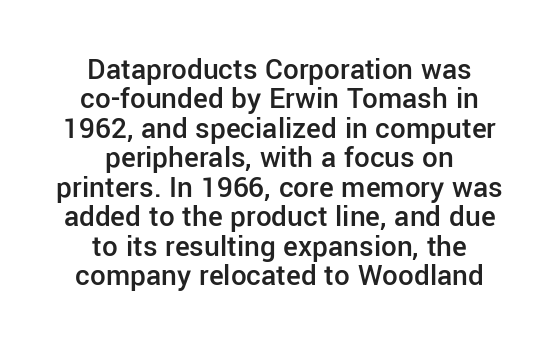
A roman cut, with each character standing at attention. The strokes are fattened partway — semibold, not bold. The passage shown stacks its lines with hardly any gap. The gaps between neighbouring characters are ordinary and unremarkable.
